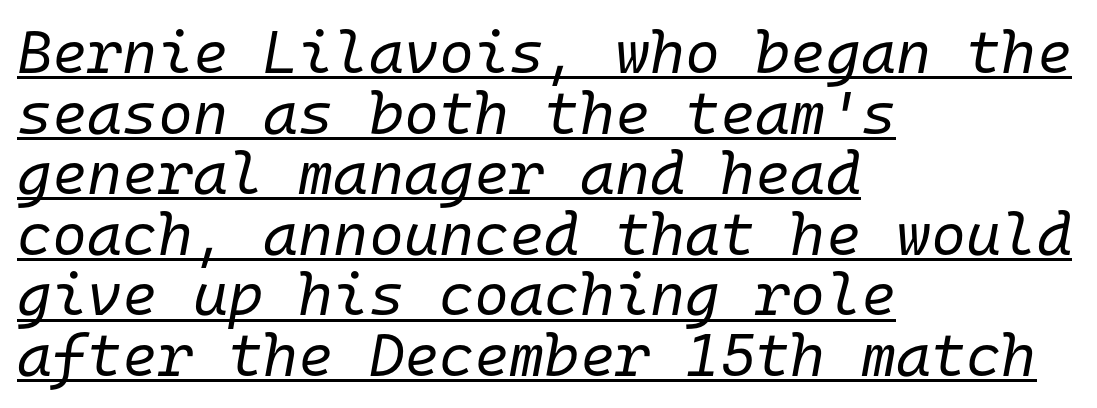
The image shows 60 px regular-weight type, italic (leaning right), monospaced; set left-aligned, tight line spacing (1.01x), normal letter spacing, underlined; low stroke contrast and a medium x-height.
